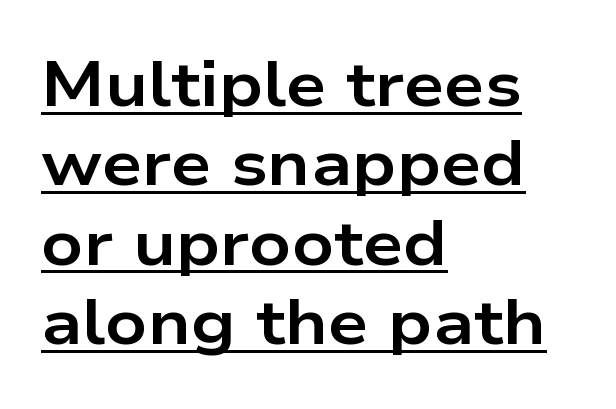
The image shows 64 px bold, wide sans-serif type, upright; set left-aligned, line spacing 1.24x, normal letter spacing, underlined; low stroke contrast and a medium x-height.
